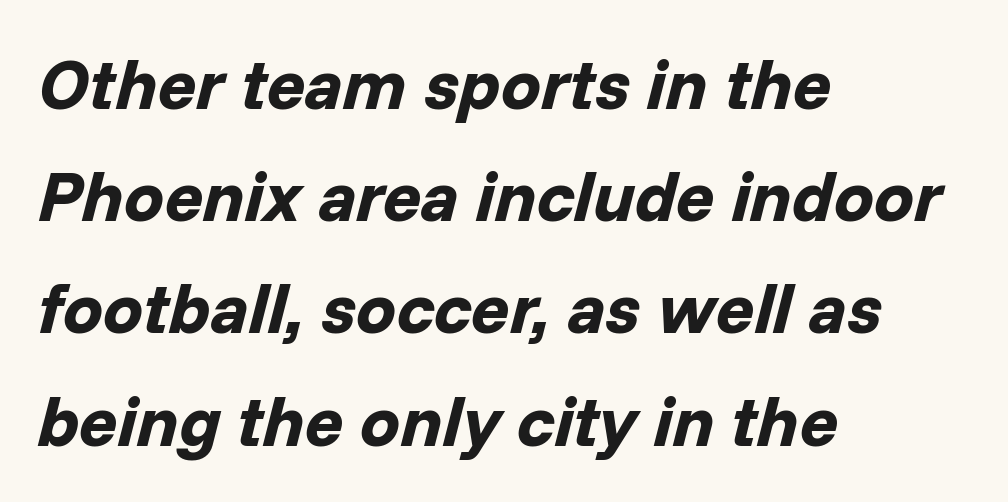
{"italic": "yes", "lean": "right", "slant_degrees": 14, "bold": "yes", "weight": "bold", "width": "normal", "stroke_contrast": "low", "x_height": "medium", "monospaced": "no", "underline": "no", "align": "left", "line_spacing": "normal", "line_spacing_ratio": 1.58, "letter_spacing": "normal", "letter_spacing_em": 0.0, "glyph_px": 71}
